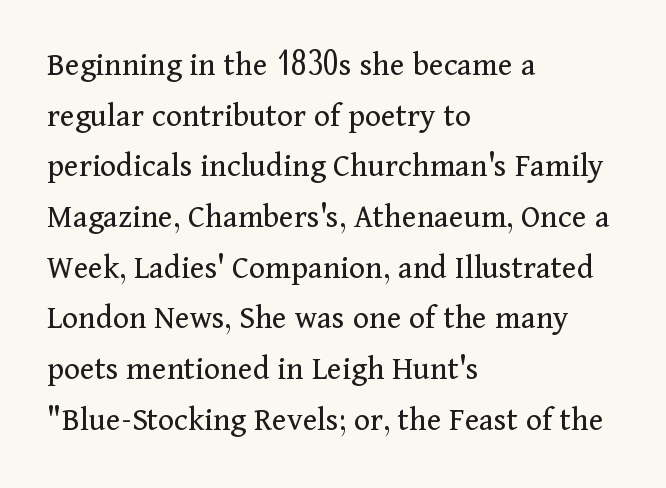
The image shows 34 px regular-weight serif type, upright; set left-aligned, normal line spacing (1.49x), normal letter spacing, not underlined; medium stroke contrast and a medium x-height.
